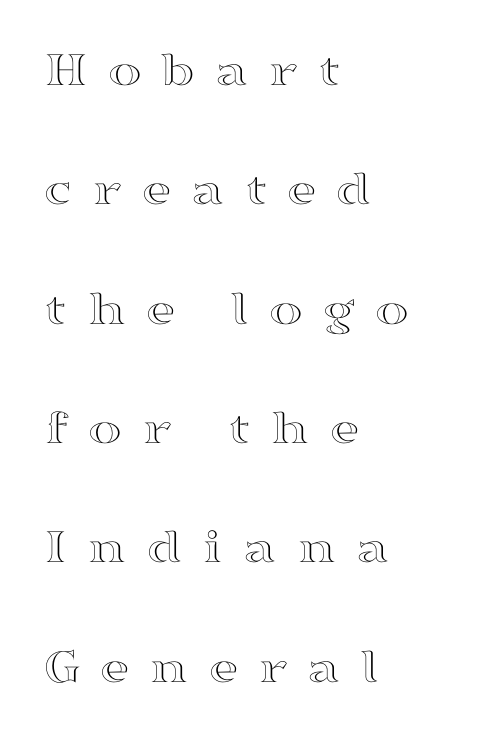
{"italic": "no", "width": "wide", "x_height": "medium", "monospaced": "no", "underline": "no", "align": "left", "line_spacing": "loose", "line_spacing_ratio": 2.34, "letter_spacing": "wide", "letter_spacing_em": 0.39, "glyph_px": 51}
